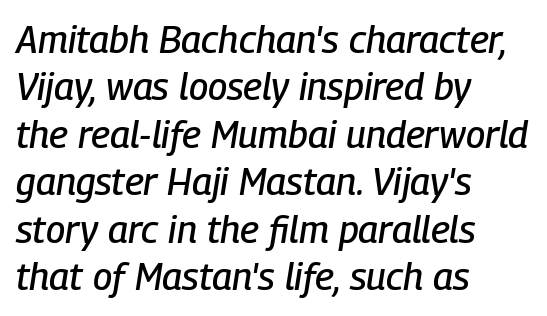
Does extra space separate the letters? No, they use regular spacing. The lines sit at an ordinary, default distance from one another. Compared with ordinary roman type, these characters are visibly tilted. Quick note: underline off.
